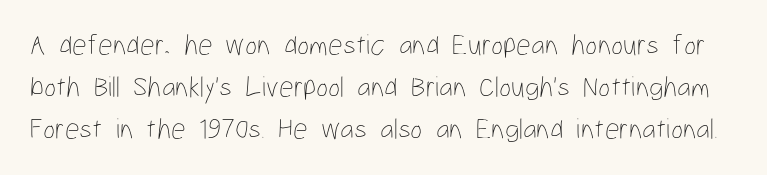
The image shows 29 px thin, condensed type, upright; set normal line spacing (1.45x), normal letter spacing, not underlined; low stroke contrast and a medium x-height.
